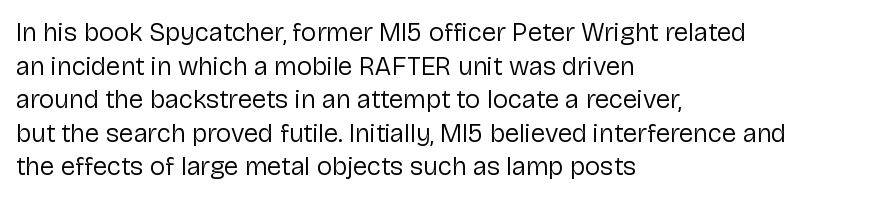
{"italic": "no", "bold": "no", "underline": "no", "align": "left", "line_spacing": "normal", "line_spacing_ratio": 1.29, "letter_spacing": "normal", "letter_spacing_em": 0.0, "glyph_px": 26}
